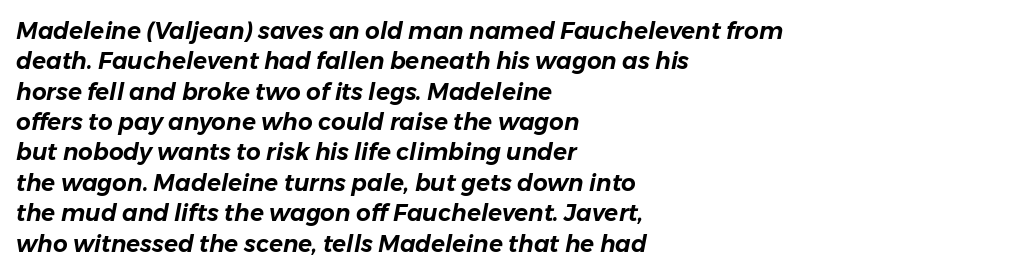
The image shows 23 px text type, italic (leaning right); set left-aligned, normal line spacing (1.32x), normal letter spacing, not underlined.
